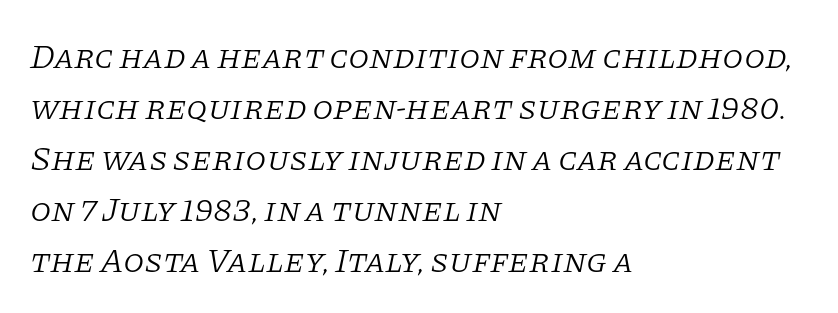
Q: Is the text bold? A: No.
Q: Is the text italic (slanted)? A: Yes, it leans right by about 11 degrees.
Q: Is the typeface a serif or a sans-serif typeface? A: Serif.
Q: Is the text underlined? A: No.
Q: How is the paragraph aligned? A: Left-aligned.
Q: Is the spacing between letters normal or unusually wide? A: Normal.
Q: Is the spacing between lines tight, normal or loose? A: Normal.
Q: Width (condensed, normal, or wide)? A: Normal.
Q: Stroke contrast? A: Low.
Q: x-height? A: Large.
Q: Monospaced? A: No.
